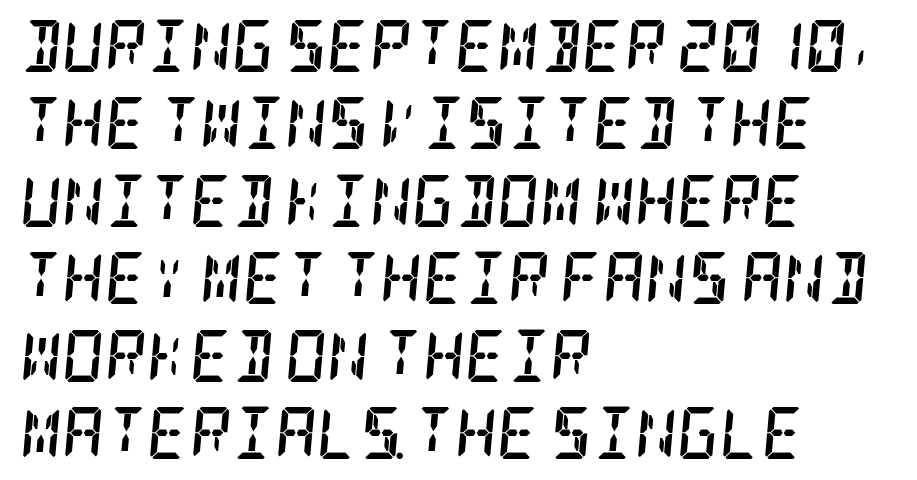
The image shows 52 px semibold, condensed serif type, italic (leaning right); set left-aligned, normal line spacing (1.49x), normal letter spacing, not underlined; low stroke contrast and a large x-height.
